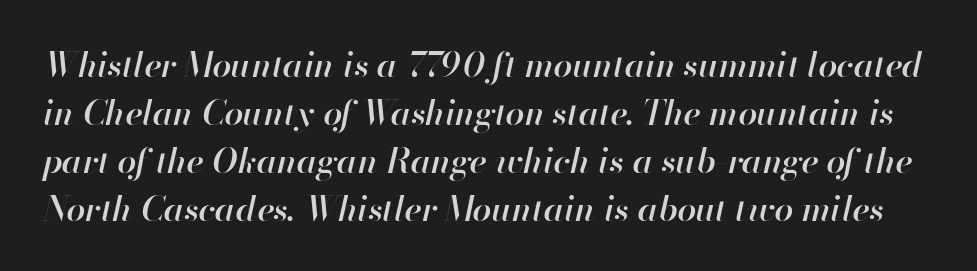
The image shows 34 px semibold type, italic (leaning right); set normal line spacing (1.41x), normal letter spacing, not underlined; high stroke contrast and a small x-height.
